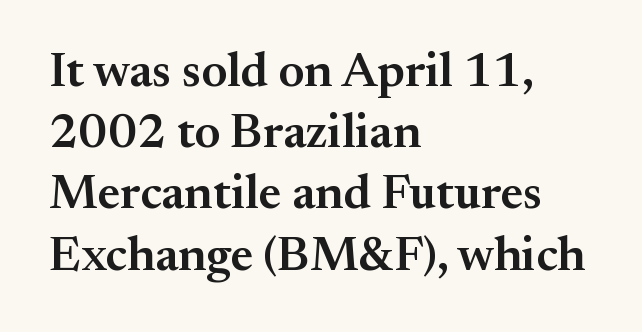
Q: Is the text bold? A: Semi-bold.
Q: Is the text italic (slanted)? A: No, it is upright.
Q: Is the typeface a serif or a sans-serif typeface? A: Serif.
Q: Is the text underlined? A: No.
Q: How is the paragraph aligned? A: Left-aligned.
Q: Is the spacing between letters normal or unusually wide? A: Normal.
Q: Is the spacing between lines tight, normal or loose? A: Normal.
Q: Width (condensed, normal, or wide)? A: Normal.
Q: Stroke contrast? A: Medium.
Q: x-height? A: Small.
Q: Monospaced? A: No.
